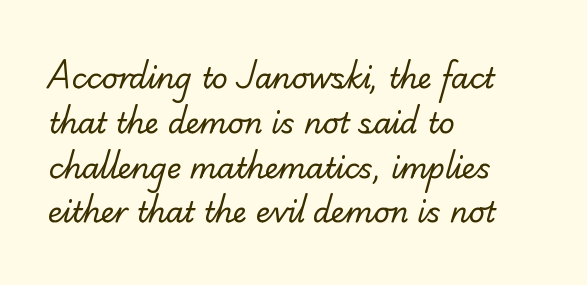
Q: Is the text bold? A: No.
Q: Is the typeface a serif or a sans-serif typeface? A: Serif.
Q: Is the text underlined? A: No.
Q: How is the paragraph aligned? A: Left-aligned.
Q: Is the spacing between letters normal or unusually wide? A: Normal.
Q: Is the spacing between lines tight, normal or loose? A: Normal.
Q: Width (condensed, normal, or wide)? A: Normal.
Q: Stroke contrast? A: Low.
Q: x-height? A: Small.
Q: Monospaced? A: No.
